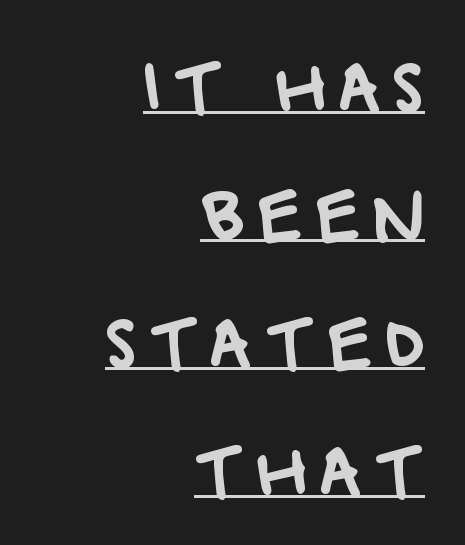
{"serif": "no", "width": "normal", "stroke_contrast": "low", "x_height": "large", "monospaced": "no", "underline": "yes", "align": "right", "line_spacing": "loose", "line_spacing_ratio": 1.97, "glyph_px": 65}
